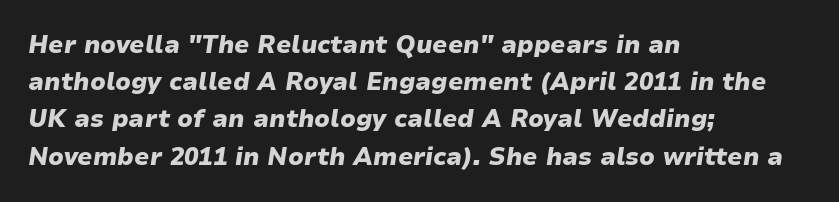
{"italic": "yes", "lean": "right", "slant_degrees": 9, "bold": "yes", "underline": "no", "align": "left", "line_spacing": "normal", "line_spacing_ratio": 1.55, "letter_spacing": "normal", "letter_spacing_em": 0.0, "glyph_px": 24}
